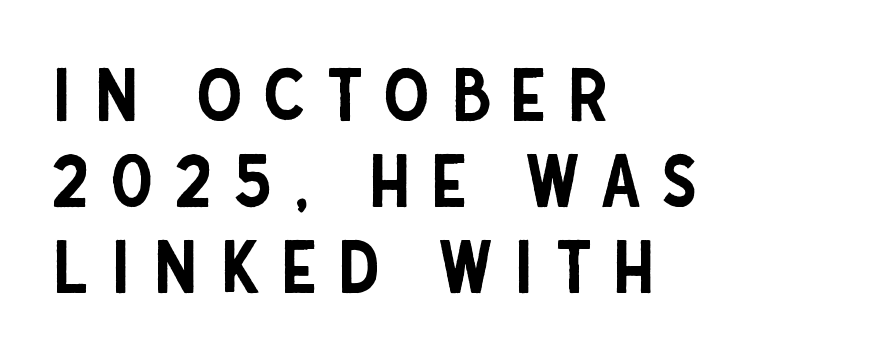
{"serif": "no", "italic": "no", "width": "condensed", "stroke_contrast": "low", "x_height": "large", "monospaced": "no", "underline": "no", "align": "left", "line_spacing_ratio": 1.18, "letter_spacing": "wide", "letter_spacing_em": 0.28, "glyph_px": 73}
